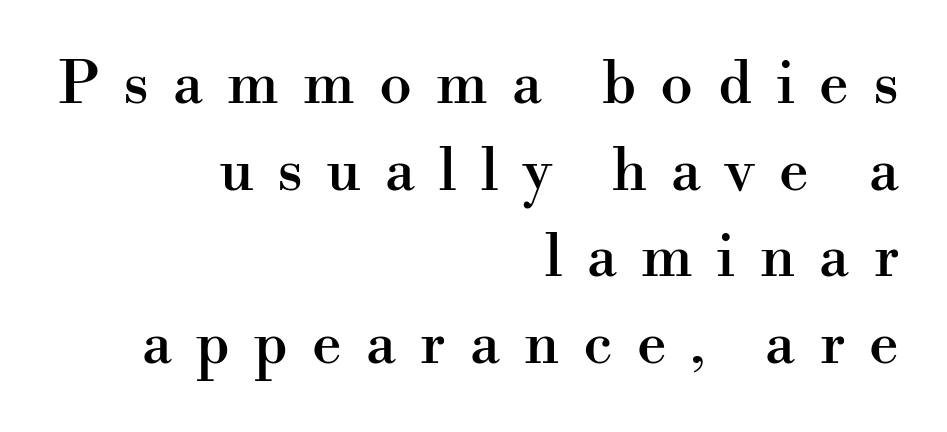
{"serif": "yes", "italic": "no", "width": "normal", "stroke_contrast": "high", "x_height": "small", "monospaced": "no", "underline": "no", "align": "right", "line_spacing": "normal", "line_spacing_ratio": 1.47, "letter_spacing": "wide", "letter_spacing_em": 0.41, "glyph_px": 59}
